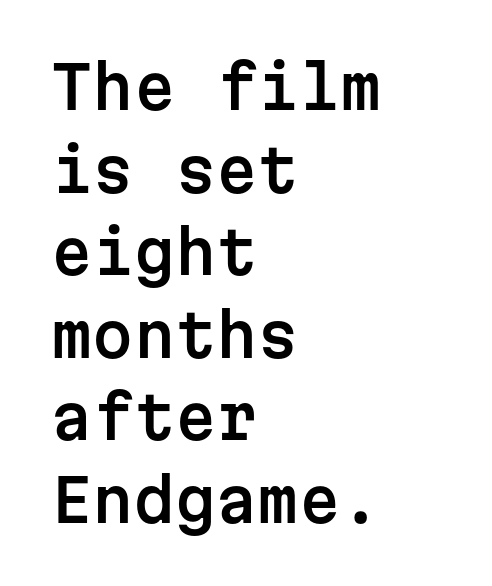
Q: Is the text italic (slanted)? A: No, it is upright.
Q: Is the typeface a serif or a sans-serif typeface? A: Sans-serif.
Q: Is the text underlined? A: No.
Q: How is the paragraph aligned? A: Left-aligned.
Q: Is the spacing between letters normal or unusually wide? A: Normal.
Q: Is the spacing between lines tight, normal or loose? A: Normal.
Q: Width (condensed, normal, or wide)? A: Normal.
Q: Stroke contrast? A: Low.
Q: x-height? A: Medium.
Q: Monospaced? A: Yes.
